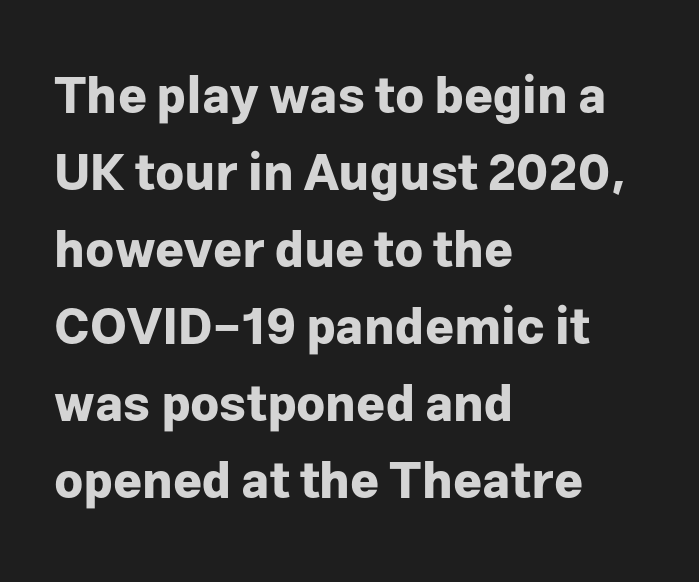
{"serif": "no", "italic": "no", "bold": "yes", "weight": "bold", "width": "normal", "stroke_contrast": "low", "x_height": "medium", "monospaced": "no", "underline": "no", "align": "left", "line_spacing": "normal", "line_spacing_ratio": 1.54, "letter_spacing": "normal", "letter_spacing_em": 0.0, "glyph_px": 50}
